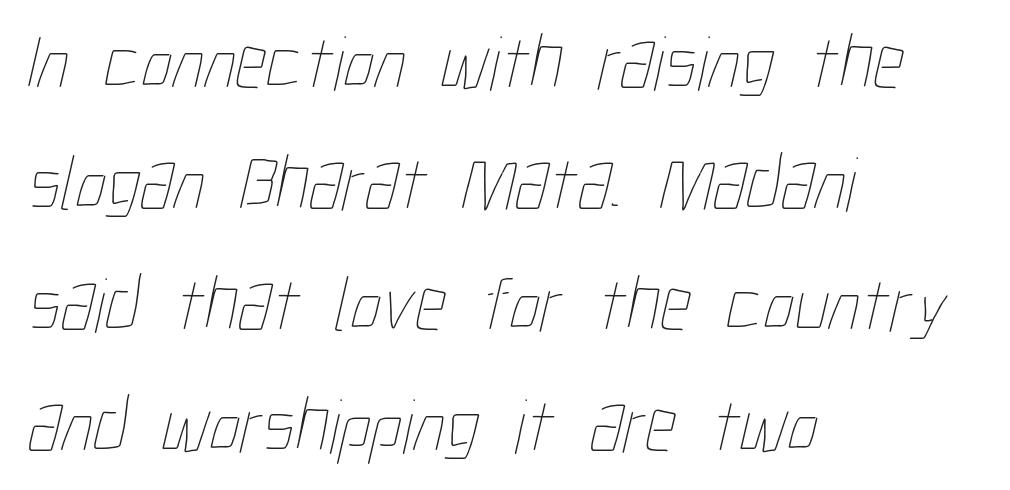
{"bold": "no", "weight": "thin", "width": "condensed", "stroke_contrast": "low", "x_height": "medium", "monospaced": "no", "underline": "no", "align": "left", "line_spacing": "normal", "line_spacing_ratio": 1.55, "letter_spacing": "normal", "letter_spacing_em": 0.0, "glyph_px": 78}
